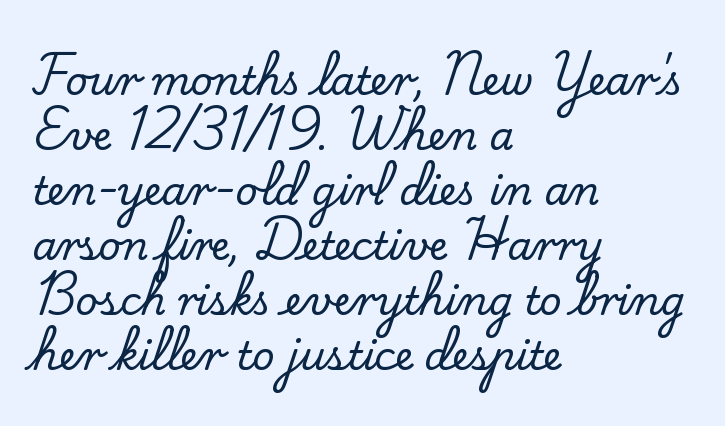
Think of a printed novel: that variable character pitch is what you see here. Quick note: interline space is typical. Students, note that the glyphs here touch the page at normal intervals. Caption: multi-line text, flush left, ragged right. Descenders are the only things crossing below the line.
